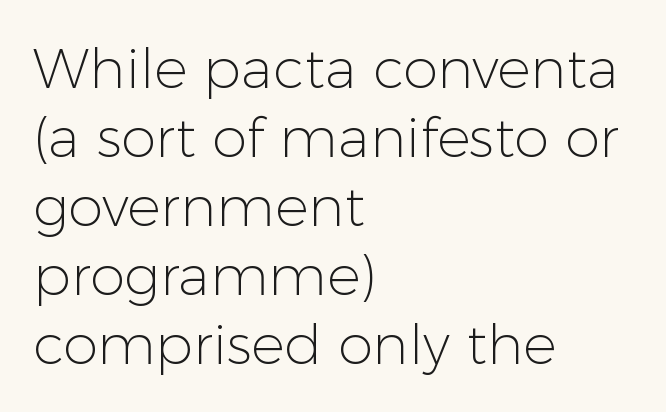
{"serif": "no", "italic": "no", "bold": "no", "weight": "light", "width": "normal", "stroke_contrast": "low", "x_height": "medium", "monospaced": "no", "underline": "no", "align": "left", "line_spacing_ratio": 1.23, "letter_spacing": "normal", "letter_spacing_em": 0.0, "glyph_px": 56}
